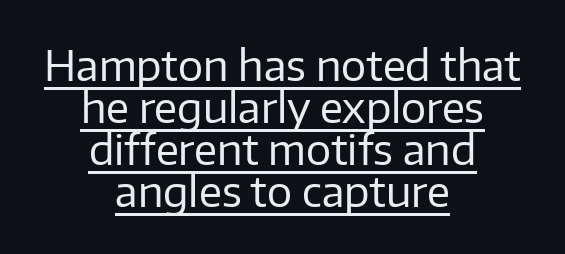
The image shows 42 px regular-weight sans-serif type, upright; set centered, tight line spacing (1.0x), normal letter spacing, underlined; low stroke contrast and a medium x-height.
